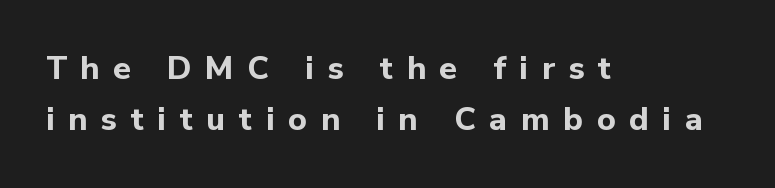
The image shows 32 px bold sans-serif type, upright; set left-aligned, normal line spacing (1.58x), unusually wide letter spacing (+0.43 em), not underlined; low stroke contrast and a medium x-height.
